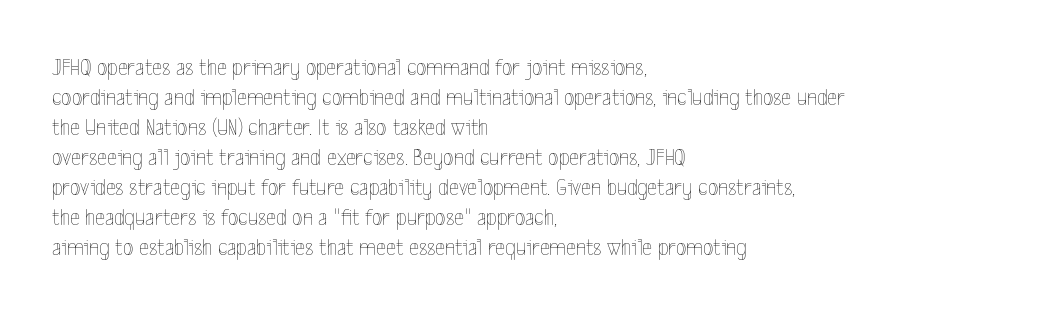
Honestly, there is no underline to notice here at all. The font's upright variant was chosen for this text. Horizontally, the lines are justified to the leading edge only. Bold? No — there's no thickening of the strokes.
